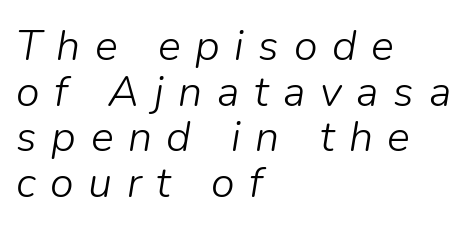
The typography opts for an oblique posture over an upright one. The line-height multiplier appears low, near solid setting. Stroke thickness stays within the range of a standard reading face or lighter. Words float on clear page, feet unadorned.
